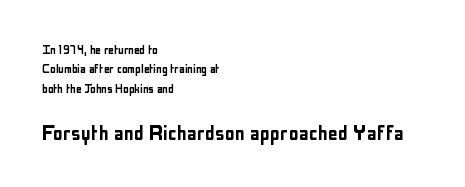
{"italic": "no", "underline": "no", "align": "left", "line_spacing": "normal", "line_spacing_ratio": 1.38, "letter_spacing": "normal", "letter_spacing_em": 0.0, "larger_block": "second", "size_ratio": 1.79, "glyph_px": 25}
